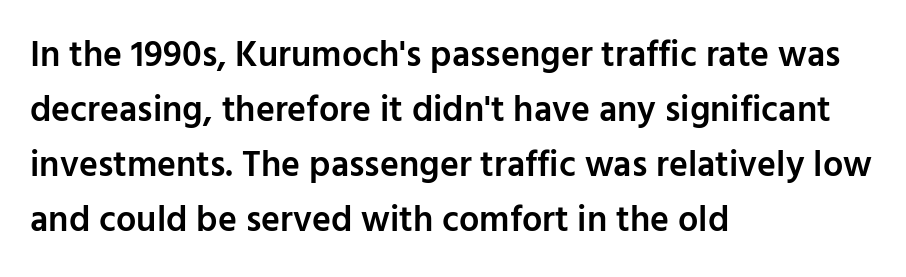
{"serif": "no", "italic": "no", "bold": "semi", "weight": "semibold", "width": "normal", "stroke_contrast": "low", "x_height": "medium", "monospaced": "no", "underline": "no", "align": "left", "line_spacing": "normal", "line_spacing_ratio": 1.53, "letter_spacing": "normal", "letter_spacing_em": 0.0, "glyph_px": 36}
